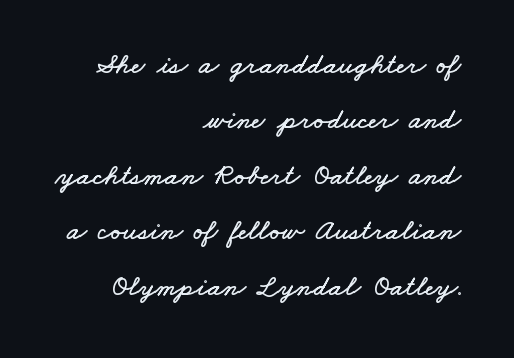
The image shows 29 px wide type; set right-aligned, loose line spacing (1.91x), normal letter spacing, not underlined; low stroke contrast and a small x-height.
